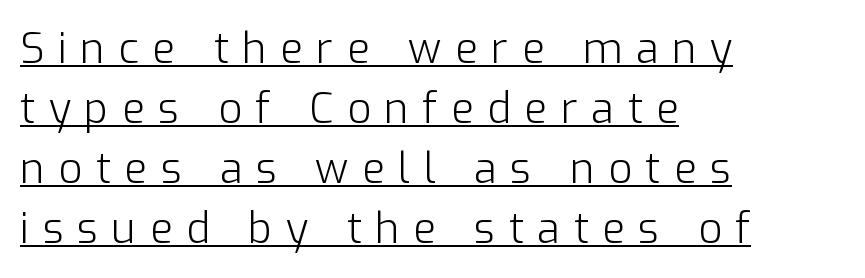
{"serif": "no", "italic": "no", "bold": "no", "weight": "light", "width": "normal", "stroke_contrast": "low", "x_height": "medium", "monospaced": "no", "underline": "yes", "align": "left", "line_spacing": "normal", "line_spacing_ratio": 1.43, "letter_spacing": "wide", "letter_spacing_em": 0.32, "glyph_px": 42}
